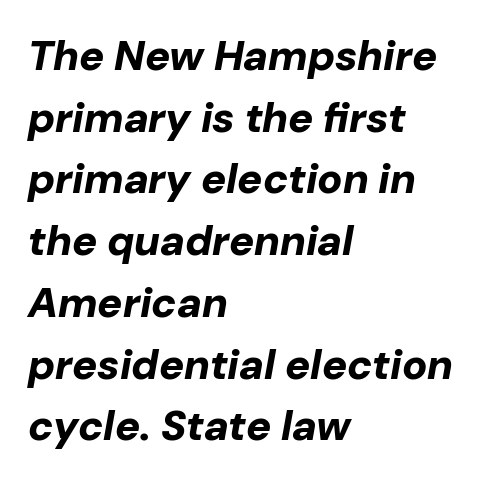
These lines stack with their left ends in a neat column. Every character sits at an angle, as italics do. Check the space under the baseline: it is left empty. What weight is shown? A full bold with thick strokes. Do the characters align in a grid? No, the font is proportional.
